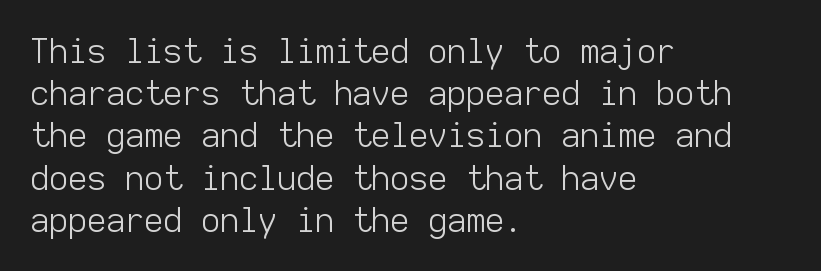
{"serif": "no", "italic": "no", "bold": "no", "weight": "light", "width": "normal", "stroke_contrast": "low", "x_height": "medium", "monospaced": "yes", "underline": "no", "align": "left", "line_spacing": "normal", "line_spacing_ratio": 1.28, "letter_spacing": "normal", "letter_spacing_em": 0.0, "glyph_px": 33}
